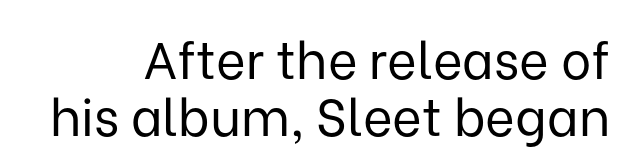
Do the letters lean? They stand straight. One glance says dense: line gaps are narrower than usual. A clean baseline with only descenders dipping below it. The strokes carry an ordinary text weight at most. Characters follow at the spacing the type designer built in.
